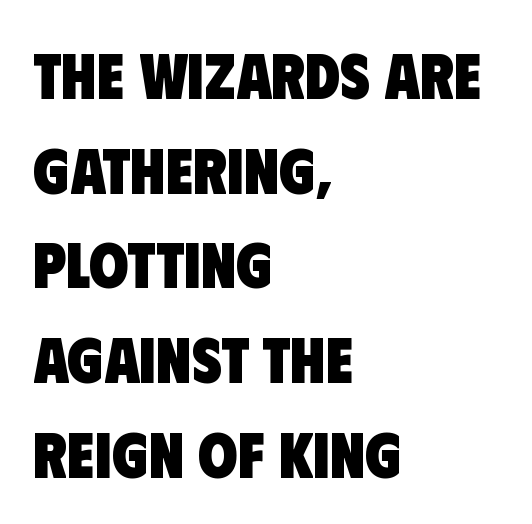
Each row of text sits above clean, open space. What kind of face is this? One without serifs — a sans. Students, observe: this is what conventionally led text looks like. I'd describe the lettering as bold — thick and assertive. These lines are rendered in a variable-pitch font.
